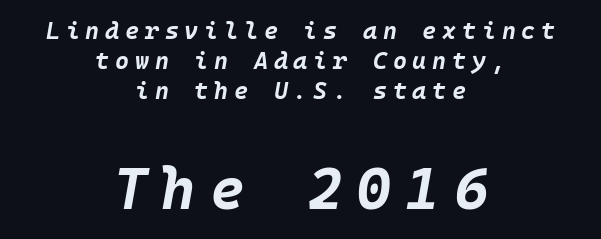
Reading top to bottom, the characters get bigger at the block break. Quick note: underline off. Heavy, bold letterforms. Characters follow at a spacing far wider than the type designer built in. Does the leading feel generous? No, just average.
